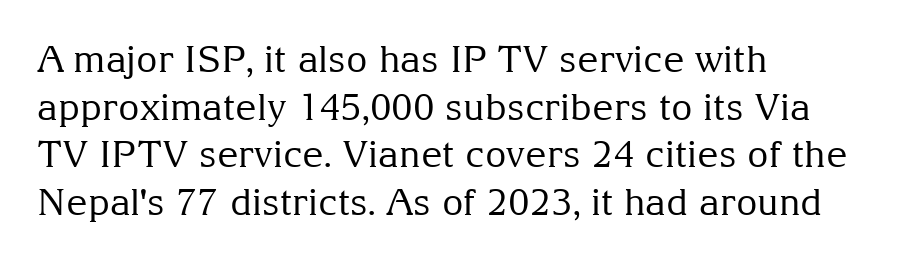
The line-height multiplier appears to be the usual default. You could not count columns in this text — the font is proportionally spaced. Style check: upright. Unmarked baselines from the first word to the last.
